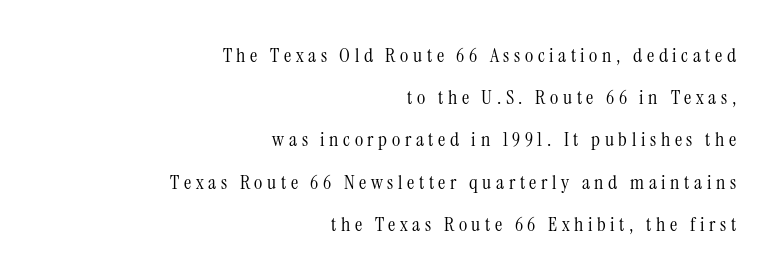
Students, note that the glyphs here are deliberately spaced far apart. The space between consecutive lines is lavish. Stems and bowls with no extra thickness — not bold. The setting favours the right margin, as signatures and pull-quotes sometimes do. The words here are not underlined.
